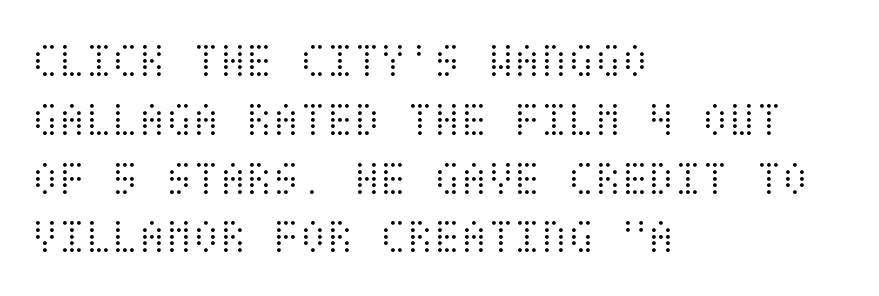
The image shows 49 px light, condensed type, upright; set left-aligned, line spacing 1.2x, normal letter spacing, not underlined; medium stroke contrast and a large x-height.
